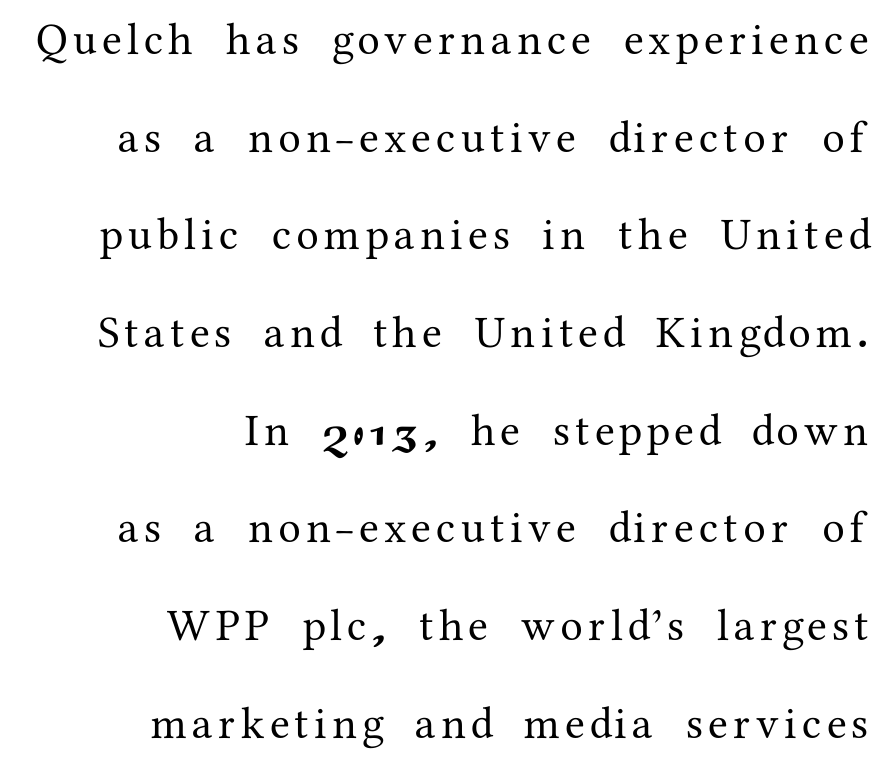
{"serif": "yes", "italic": "no", "width": "normal", "stroke_contrast": "medium", "x_height": "medium", "monospaced": "no", "underline": "no", "align": "right", "line_spacing": "loose", "line_spacing_ratio": 2.17, "glyph_px": 45}
